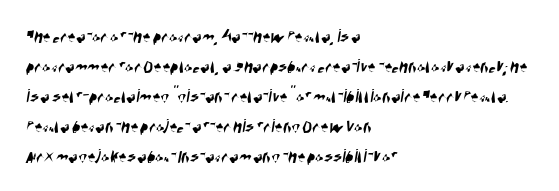
The image shows 20 px text type; set left-aligned, normal line spacing (1.5x), normal letter spacing, not underlined.
